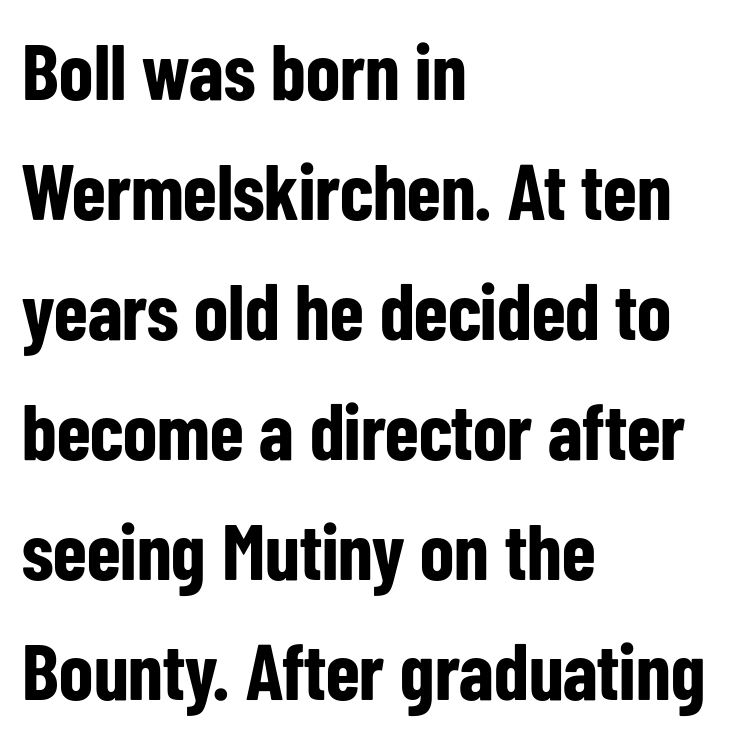
{"serif": "no", "italic": "no", "bold": "yes", "weight": "bold", "width": "condensed", "stroke_contrast": "low", "x_height": "medium", "monospaced": "no", "underline": "no", "align": "left", "line_spacing": "normal", "line_spacing_ratio": 1.52, "letter_spacing": "normal", "letter_spacing_em": 0.0, "glyph_px": 79}
